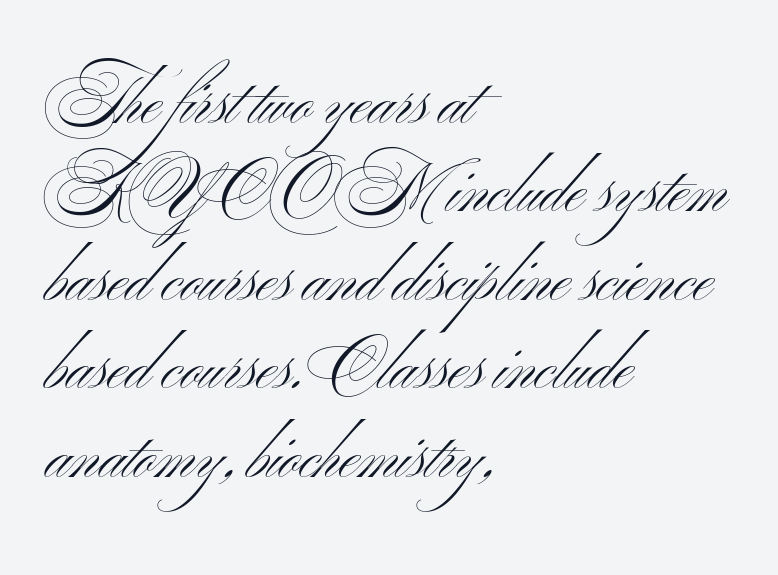
{"serif": "no", "bold": "no", "weight": "light", "width": "wide", "stroke_contrast": "medium", "x_height": "small", "monospaced": "no", "underline": "no", "align": "left", "line_spacing": "normal", "line_spacing_ratio": 1.36, "letter_spacing": "normal", "letter_spacing_em": 0.0, "glyph_px": 65}
